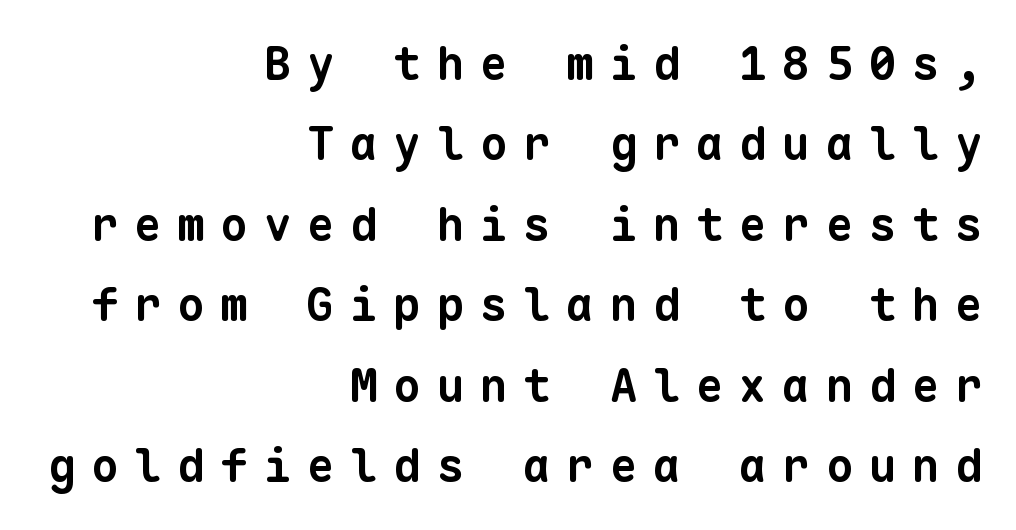
The image shows 46 px bold sans-serif type, monospaced; set right-aligned, line spacing 1.75x, unusually wide letter spacing (+0.34 em), not underlined; low stroke contrast and a medium x-height.
